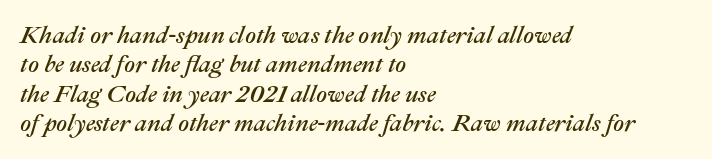
The image shows 24 px text type, italic (leaning right); set left-aligned, line spacing 1.22x, normal letter spacing, not underlined.
